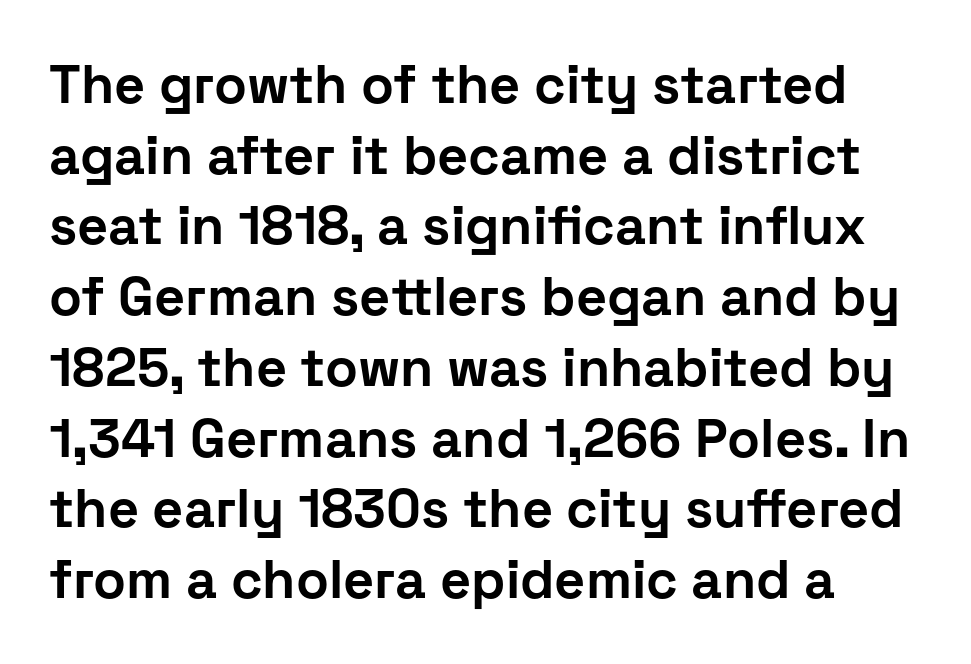
Q: Is the text bold? A: Yes.
Q: Is the text italic (slanted)? A: No, it is upright.
Q: Is the typeface a serif or a sans-serif typeface? A: Sans-serif.
Q: Is the text underlined? A: No.
Q: Is the spacing between letters normal or unusually wide? A: Normal.
Q: Is the spacing between lines tight, normal or loose? A: Normal.
Q: Width (condensed, normal, or wide)? A: Normal.
Q: Stroke contrast? A: Low.
Q: x-height? A: Medium.
Q: Monospaced? A: No.
